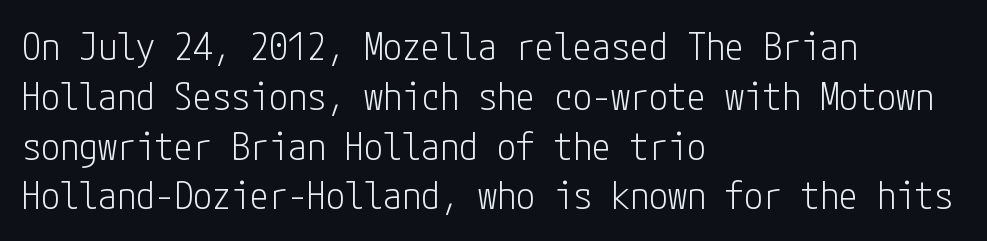
{"serif": "no", "italic": "no", "bold": "no", "weight": "light", "width": "condensed", "stroke_contrast": "low", "x_height": "medium", "underline": "no", "align": "left", "line_spacing": "normal", "line_spacing_ratio": 1.31, "letter_spacing": "normal", "letter_spacing_em": 0.0, "glyph_px": 38}
